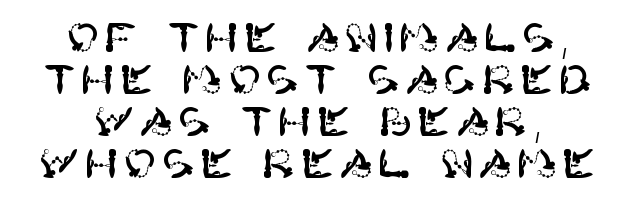
Closely set lines give the paragraph a compact silhouette. The letters stand upright; this is a roman face. Quick note: underline off. Line starts and ends both wander, symmetrically. To sum up the face: it is a sans, with no serifs.
